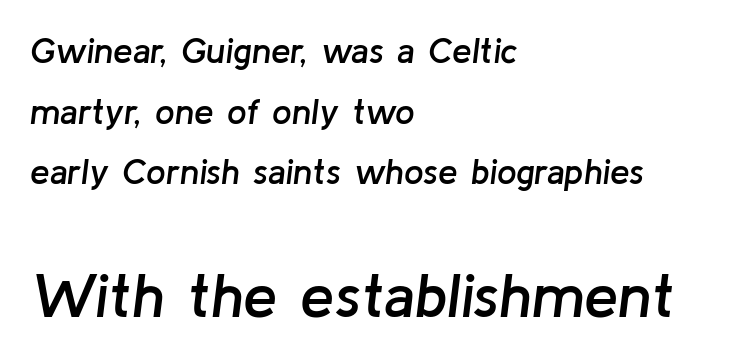
The image shows 61 px semibold type, italic (leaning right); set left-aligned, line spacing 1.73x, normal letter spacing, not underlined; the second (bottom) block is 1.74x larger; low stroke contrast and a medium x-height.
